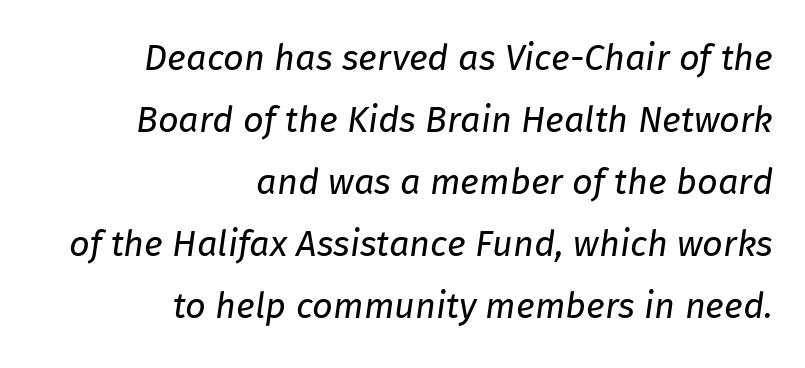
This sample has the flowing, uneven cadence of proportional lettering. The gap between lines stays unmarked. Spacing between characters is what you'd get straight out of the box. No heavy texture on the line: the type isn't bold. The setting favours the right margin, as signatures and pull-quotes sometimes do.
